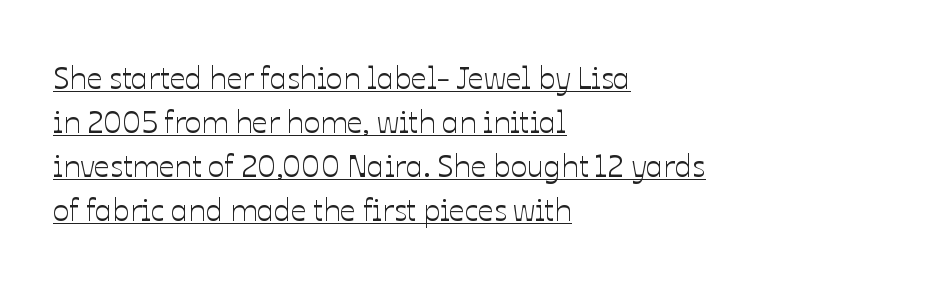
{"italic": "no", "width": "normal", "stroke_contrast": "low", "x_height": "medium", "monospaced": "no", "underline": "yes", "align": "left", "line_spacing": "normal", "line_spacing_ratio": 1.42, "letter_spacing": "normal", "letter_spacing_em": 0.0, "glyph_px": 31}
